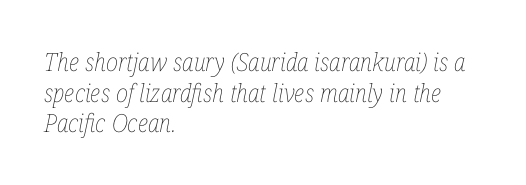
Q: Is the text bold? A: No.
Q: Is the text italic (slanted)? A: Yes, it leans right by about 12 degrees.
Q: Is the text underlined? A: No.
Q: How is the paragraph aligned? A: Left-aligned.
Q: Is the spacing between letters normal or unusually wide? A: Normal.
